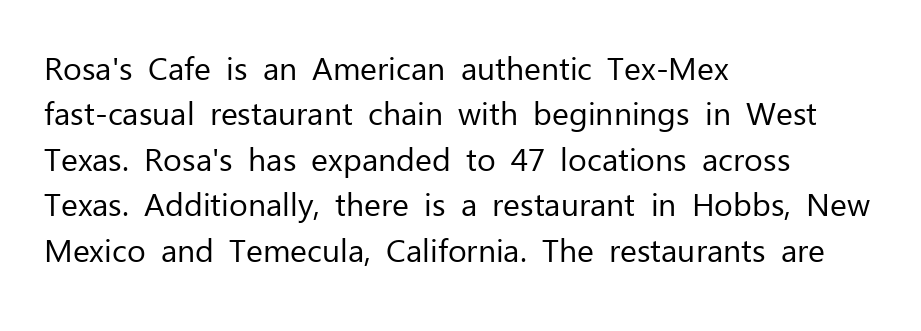
Spacing verdict: proportional, widths tailored to each character. I'd call this a sans setting — the letters go barefoot. No extra ink here — the face is not bold. This rendering uses left alignment, leaving the right contour irregular.
